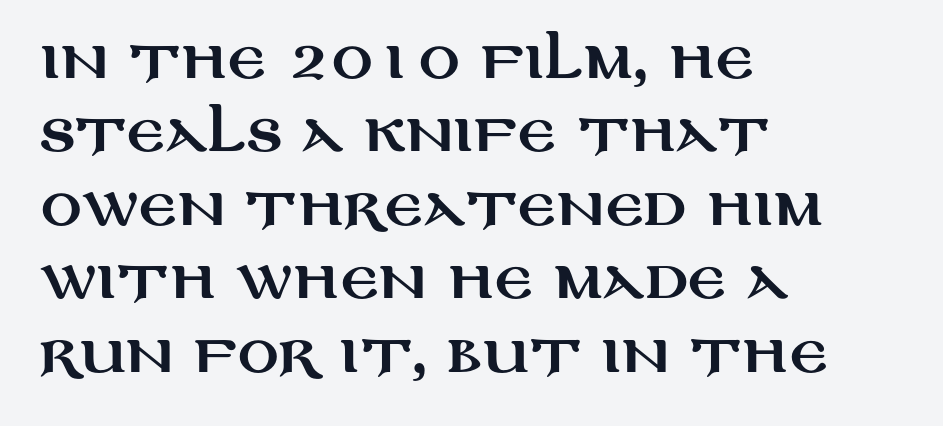
The image shows 51 px wide sans-serif type, upright; set left-aligned, normal line spacing (1.44x), normal letter spacing, not underlined; medium stroke contrast and a large x-height.
